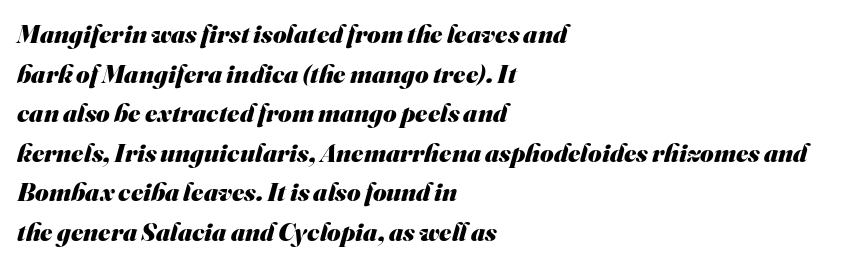
The image shows 26 px bold type; set left-aligned, normal line spacing (1.52x), normal letter spacing, not underlined.
